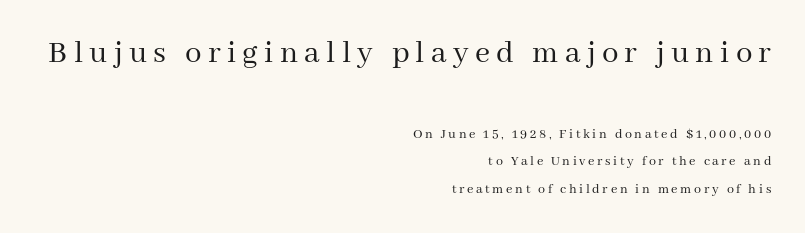
The image shows 33 px regular-weight serif type, upright; set right-aligned, loose line spacing (1.98x), not underlined; the first (top) block is 2.36x larger; medium stroke contrast and a medium x-height.
